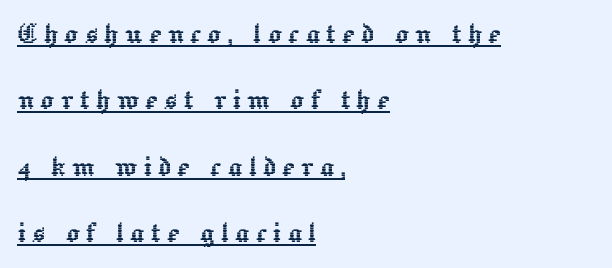
Q: Is the text italic (slanted)? A: No, it is upright.
Q: Is the text underlined? A: Yes.
Q: How is the paragraph aligned? A: Left-aligned.
Q: Is the spacing between lines tight, normal or loose? A: Loose.
Q: Width (condensed, normal, or wide)? A: Normal.
Q: x-height? A: Medium.
Q: Monospaced? A: No.
